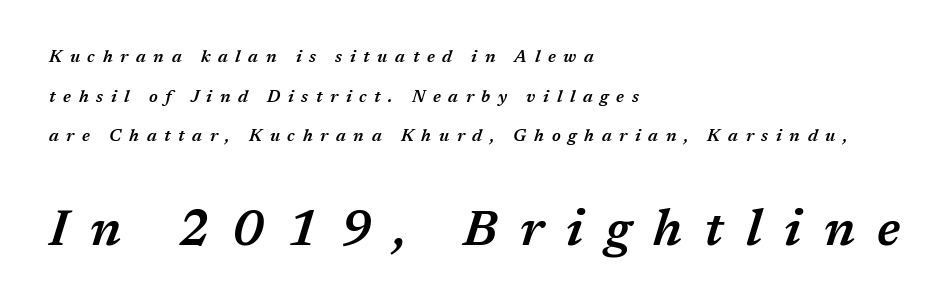
In terms of weight, the rendering is demibold, just under bold. Think of a printed novel: that variable character pitch is what you see here. Would a proofreader flag this as italicized? Yes. The rendering uses a large line-height, opening up the rows.
